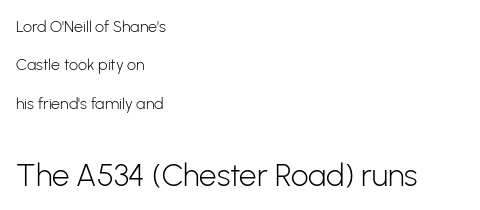
Honestly, the letter spacing is just normal — you wouldn't notice it. Compare the two chunks: the lower has the greater cap height. Honestly, there is no underline to notice here at all. Does the type have serifs? No, each stem ends abruptly. The designer dialed line spacing up above the default.
